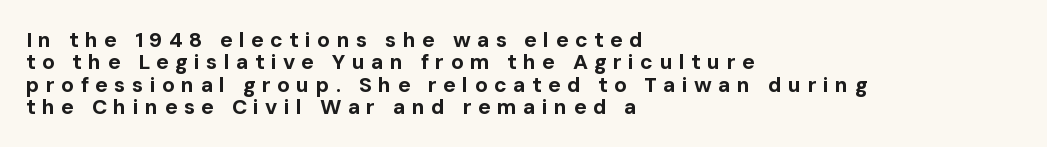
Q: Is the text bold? A: Yes.
Q: Is the text italic (slanted)? A: No, it is upright.
Q: Is the text underlined? A: No.
Q: How is the paragraph aligned? A: Left-aligned.
Q: Is the spacing between letters normal or unusually wide? A: Unusually wide.
Q: Is the spacing between lines tight, normal or loose? A: Tight.
